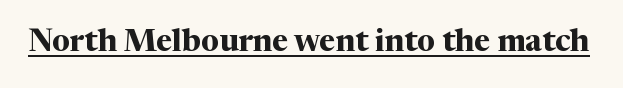
Q: Is the text bold? A: Yes.
Q: Is the text italic (slanted)? A: No, it is upright.
Q: Is the typeface a serif or a sans-serif typeface? A: Serif.
Q: Is the text underlined? A: Yes.
Q: Is the spacing between letters normal or unusually wide? A: Normal.
Q: Width (condensed, normal, or wide)? A: Normal.
Q: Stroke contrast? A: Medium.
Q: x-height? A: Medium.
Q: Monospaced? A: No.
